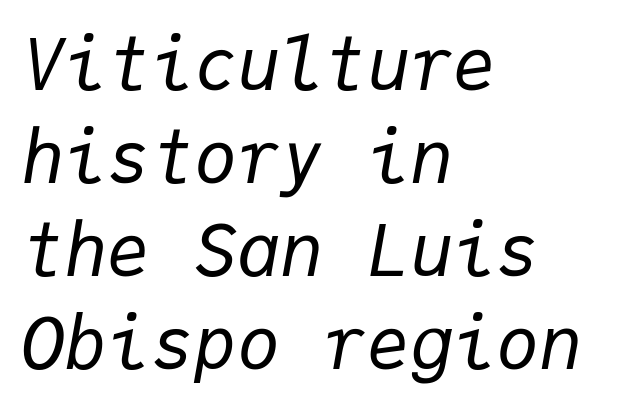
The image shows 72 px regular-weight type, italic (leaning right), monospaced; set left-aligned, normal line spacing (1.29x), normal letter spacing, not underlined; low stroke contrast and a medium x-height.
